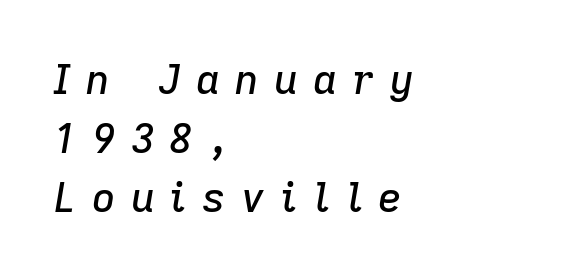
Substantial extra tracking has been applied to these lines. Italic? Definitely — the glyphs are oblique. The designer left line spacing at the default. Unmarked baselines from the first word to the last. The text block is weighted toward the left margin, trailing off unevenly rightward.
